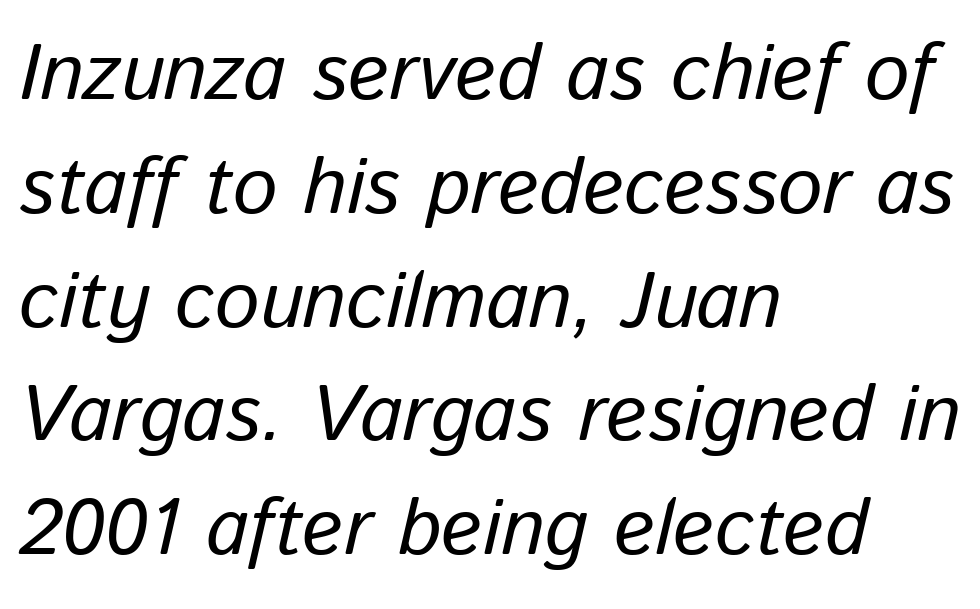
{"italic": "yes", "lean": "right", "slant_degrees": 13, "bold": "no", "weight": "regular", "width": "normal", "stroke_contrast": "low", "x_height": "medium", "monospaced": "no", "underline": "no", "align": "left", "line_spacing": "normal", "line_spacing_ratio": 1.44, "letter_spacing": "normal", "letter_spacing_em": 0.0, "glyph_px": 79}
